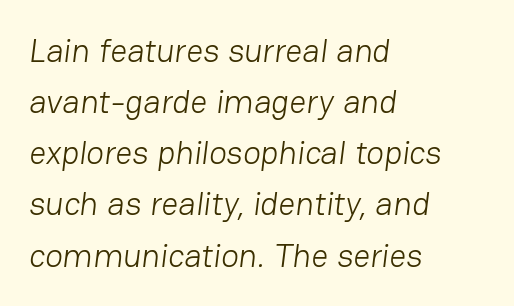
{"serif": "no", "bold": "no", "weight": "light", "width": "normal", "stroke_contrast": "low", "x_height": "medium", "monospaced": "no", "underline": "no", "align": "left", "line_spacing": "normal", "line_spacing_ratio": 1.55, "letter_spacing": "normal", "letter_spacing_em": 0.0, "glyph_px": 33}
